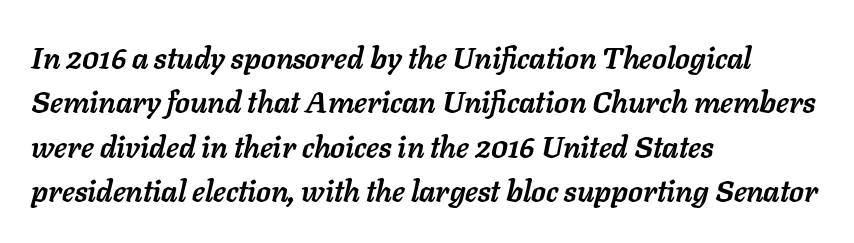
The image shows 30 px semibold type, italic (leaning right); set left-aligned, normal line spacing (1.48x), normal letter spacing, not underlined; low stroke contrast and a medium x-height.
